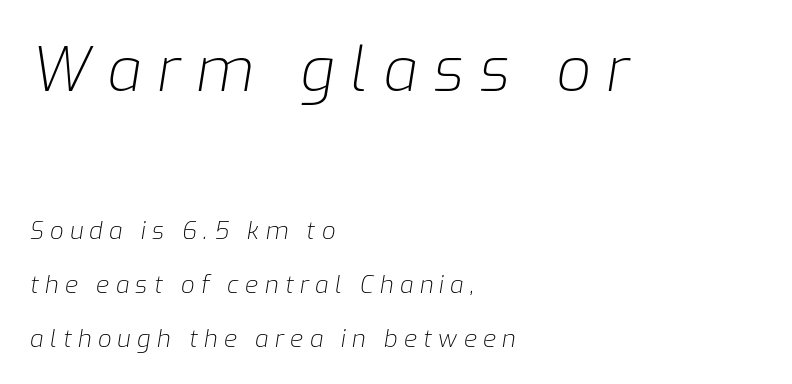
The image shows 61 px light type, italic (leaning right); set left-aligned, loose line spacing (2.24x), unusually wide letter spacing (+0.26 em), not underlined; the first (top) block is 2.54x larger; low stroke contrast and a medium x-height.
